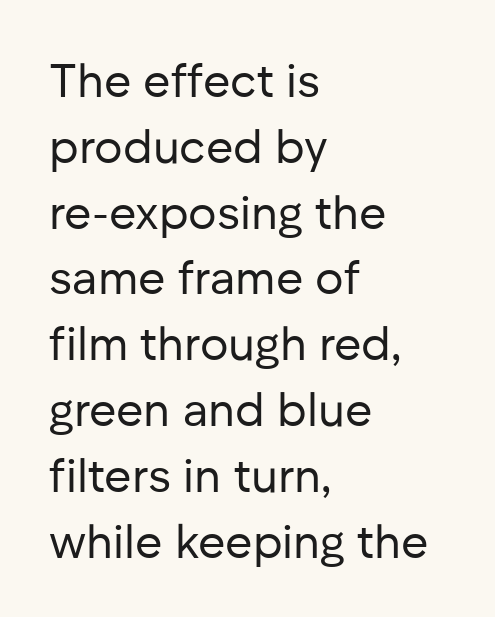
Q: Is the text bold? A: No.
Q: Is the text italic (slanted)? A: No, it is upright.
Q: Is the typeface a serif or a sans-serif typeface? A: Sans-serif.
Q: Is the text underlined? A: No.
Q: How is the paragraph aligned? A: Left-aligned.
Q: Is the spacing between letters normal or unusually wide? A: Normal.
Q: Is the spacing between lines tight, normal or loose? A: Normal.
Q: Width (condensed, normal, or wide)? A: Normal.
Q: Stroke contrast? A: Low.
Q: x-height? A: Medium.
Q: Monospaced? A: No.
